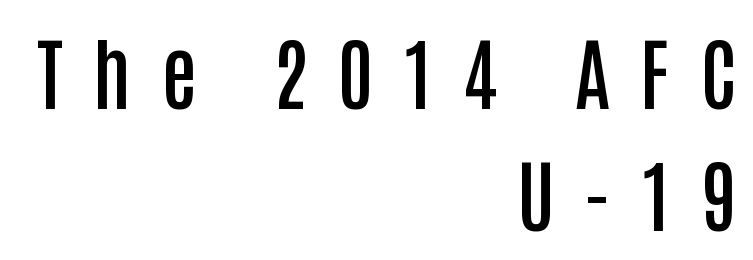
{"serif": "no", "italic": "no", "bold": "semi", "weight": "semibold", "width": "condensed", "stroke_contrast": "low", "x_height": "large", "monospaced": "no", "underline": "no", "align": "right", "line_spacing": "normal", "line_spacing_ratio": 1.55, "letter_spacing": "wide", "letter_spacing_em": 0.38, "glyph_px": 79}
